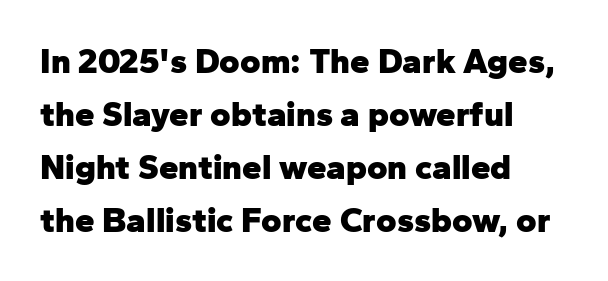
Q: Is the text bold? A: Yes.
Q: Is the text italic (slanted)? A: No, it is upright.
Q: Is the typeface a serif or a sans-serif typeface? A: Sans-serif.
Q: Is the text underlined? A: No.
Q: How is the paragraph aligned? A: Left-aligned.
Q: Is the spacing between letters normal or unusually wide? A: Normal.
Q: Is the spacing between lines tight, normal or loose? A: Normal.
Q: Width (condensed, normal, or wide)? A: Normal.
Q: Stroke contrast? A: Low.
Q: x-height? A: Medium.
Q: Monospaced? A: No.
